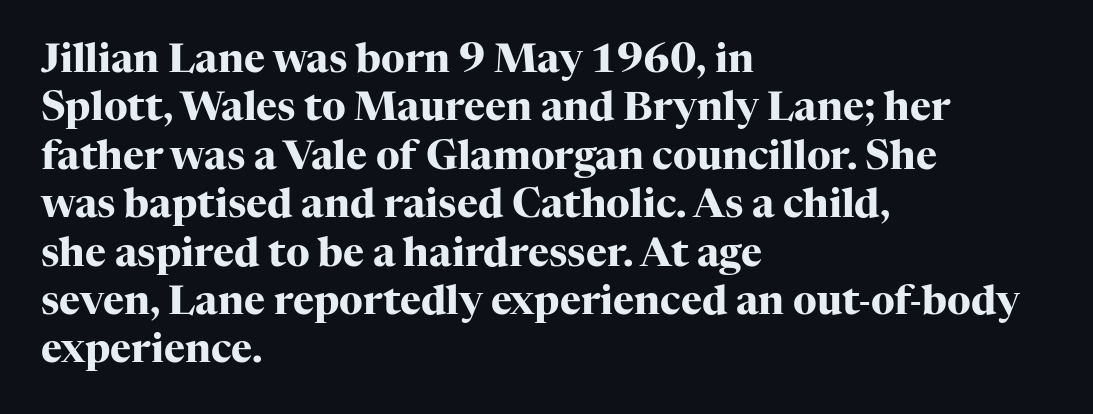
Q: Is the text bold? A: Yes.
Q: Is the text italic (slanted)? A: No, it is upright.
Q: Is the typeface a serif or a sans-serif typeface? A: Serif.
Q: Is the text underlined? A: No.
Q: How is the paragraph aligned? A: Left-aligned.
Q: Is the spacing between letters normal or unusually wide? A: Normal.
Q: Width (condensed, normal, or wide)? A: Normal.
Q: Stroke contrast? A: High.
Q: x-height? A: Medium.
Q: Monospaced? A: No.
